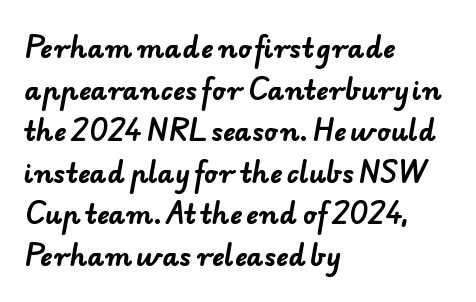
The image shows 26 px bold type; set left-aligned, normal line spacing (1.6x), normal letter spacing, not underlined.
